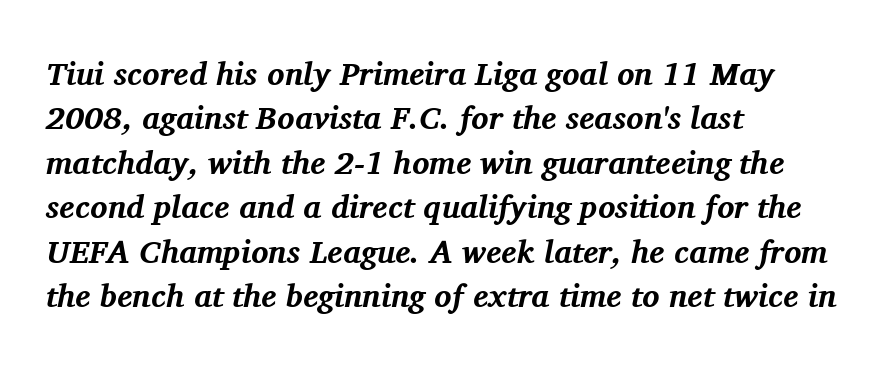
The image shows 32 px bold serif type, italic (leaning right); set left-aligned, normal line spacing (1.39x), normal letter spacing, not underlined; medium stroke contrast and a medium x-height.
